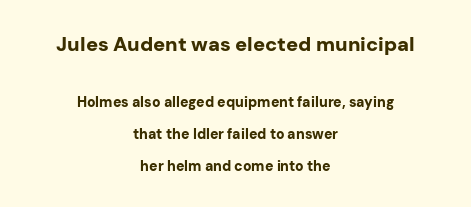
Where is the straight margin? There isn't one; the lines are centered. The passage shown has conventional tracking throughout. A bare baseline throughout the passage. Summary of vertical rhythm: relaxed, with wide interline spacing.
